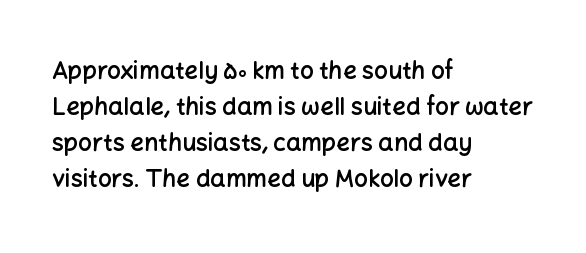
The type is set solid horizontally, with unmodified tracking. The space beneath each line is pristine and unruled. The passage shown stacks its lines at a standard gap. Visually the block forms a straight wall on the left and a jagged coastline on the right. The characters look somewhat weighty, a semibold short of true bold.
